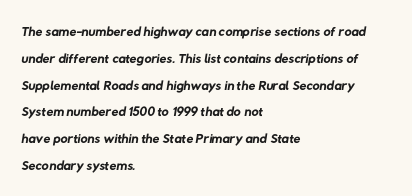
Type without underlining. A normal amount of white space separates one row of letters from the next. Horizontal alignment here is leftward, the default for most running prose. Inter-character spacing is left at the font's built-in metrics.
